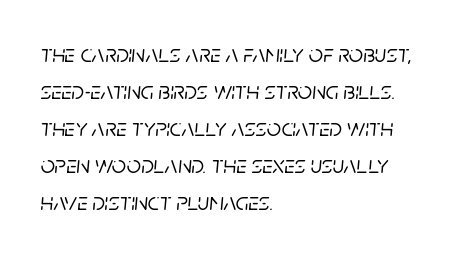
The image shows 25 px text type, italic (leaning right); set left-aligned, normal line spacing (1.48x), normal letter spacing, not underlined.
